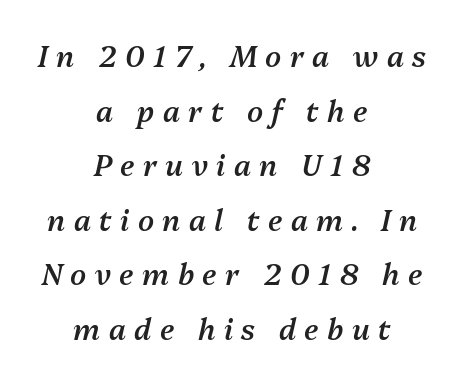
Q: Is the text bold? A: Semi-bold.
Q: Is the text italic (slanted)? A: Yes, it leans right by about 13 degrees.
Q: Is the text underlined? A: No.
Q: How is the paragraph aligned? A: Centered.
Q: Is the spacing between letters normal or unusually wide? A: Unusually wide.
Q: Width (condensed, normal, or wide)? A: Normal.
Q: Stroke contrast? A: Medium.
Q: x-height? A: Medium.
Q: Monospaced? A: No.
